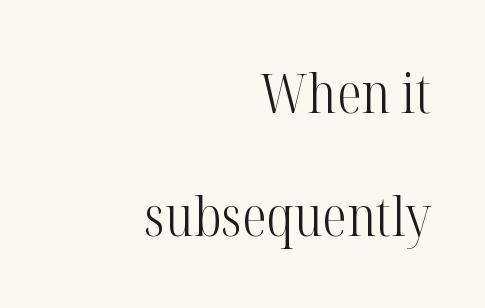
The image shows 55 px light, condensed serif type, upright; set right-aligned, loose line spacing (2.24x), normal letter spacing, not underlined; high stroke contrast and a medium x-height.
